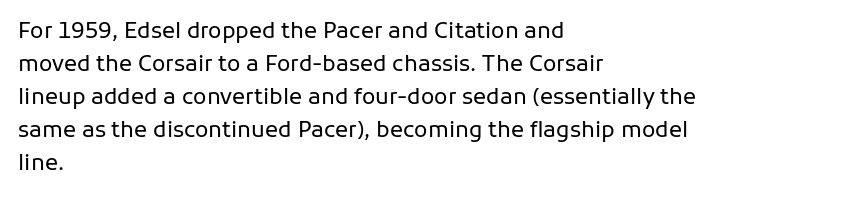
In terms of leading, this rendering sits right in the middle. Quick note: not italic, upright. Stems here are at most as thick as an everyday book face. Letter spacing: default.
